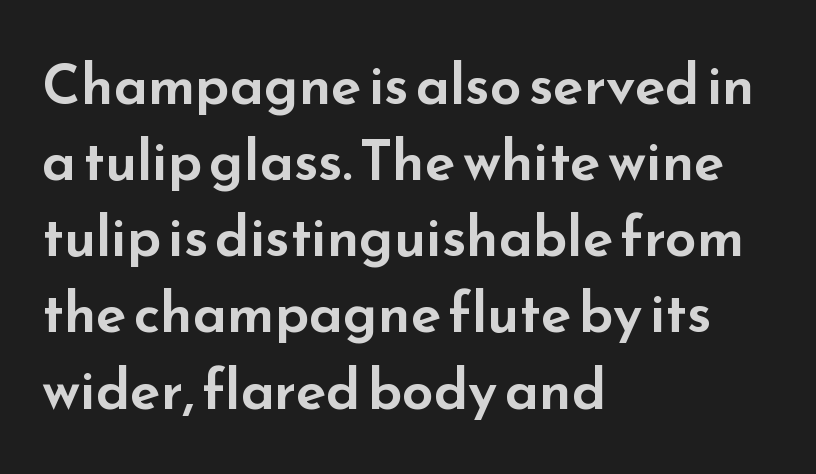
Reading down the column, the eye jumps a familiar distance to each next line. Is this a fixed-width face? No — the glyphs have proportional, varying widths. Casual observation: everything's shoved over to the left. The typeface chosen for these lines omits serifs. Characters remain perfectly vertical along every line. No word sits above an underline.
